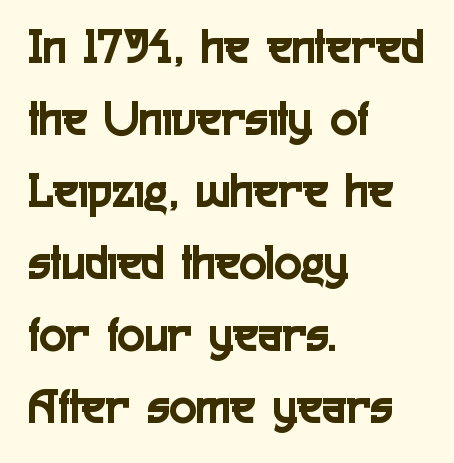
Q: Is the text italic (slanted)? A: No, it is upright.
Q: Is the typeface a serif or a sans-serif typeface? A: Sans-serif.
Q: Is the text underlined? A: No.
Q: How is the paragraph aligned? A: Left-aligned.
Q: Is the spacing between letters normal or unusually wide? A: Normal.
Q: Is the spacing between lines tight, normal or loose? A: Normal.
Q: Width (condensed, normal, or wide)? A: Condensed.
Q: x-height? A: Medium.
Q: Monospaced? A: No.
